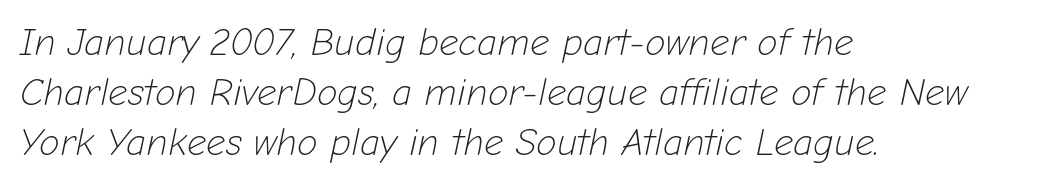
{"italic": "yes", "lean": "right", "slant_degrees": 12, "bold": "no", "weight": "light", "width": "normal", "stroke_contrast": "low", "x_height": "medium", "monospaced": "no", "underline": "no", "align": "left", "line_spacing": "normal", "line_spacing_ratio": 1.32, "letter_spacing": "normal", "letter_spacing_em": 0.0, "glyph_px": 38}
